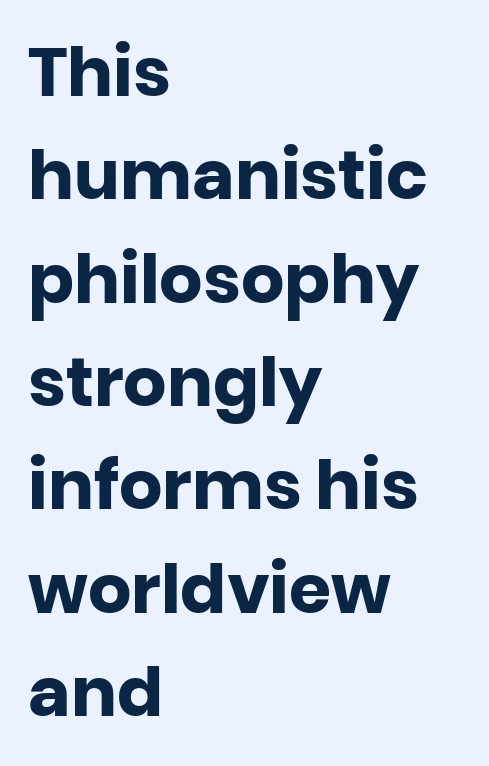
A typesetter would mark this as roman, not italic. Think of a printed novel: that variable character pitch is what you see here. A classic flush-left, rag-right setting is used for this passage. Vertically, the passage feels balanced, rows spaced as you'd expect. Each letter's strokes conclude bluntly, with no projecting serifs.
